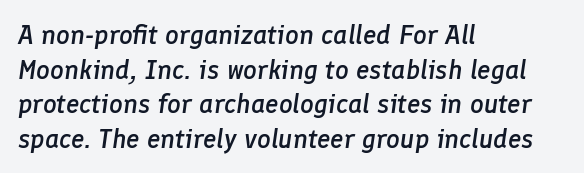
Q: Is the text bold? A: Semi-bold.
Q: Is the text italic (slanted)? A: Yes, it leans right by about 8 degrees.
Q: Is the text underlined? A: No.
Q: How is the paragraph aligned? A: Left-aligned.
Q: Is the spacing between letters normal or unusually wide? A: Normal.
Q: Is the spacing between lines tight, normal or loose? A: Normal.
